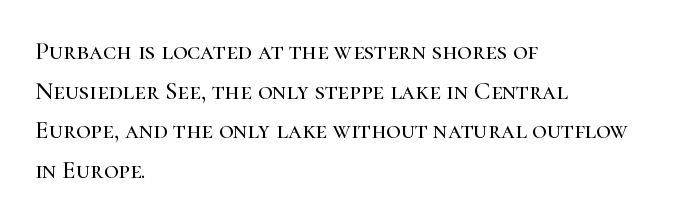
Q: Is the text italic (slanted)? A: No, it is upright.
Q: Is the text underlined? A: No.
Q: How is the paragraph aligned? A: Left-aligned.
Q: Is the spacing between letters normal or unusually wide? A: Normal.
Q: Is the spacing between lines tight, normal or loose? A: Normal.
